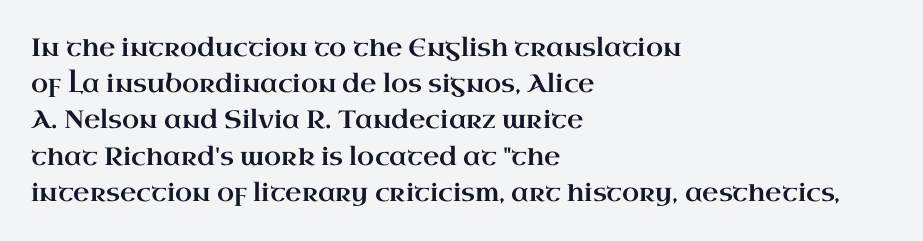
{"italic": "no", "underline": "no", "align": "left", "line_spacing": "normal", "line_spacing_ratio": 1.45, "letter_spacing": "normal", "letter_spacing_em": 0.0, "glyph_px": 25}
